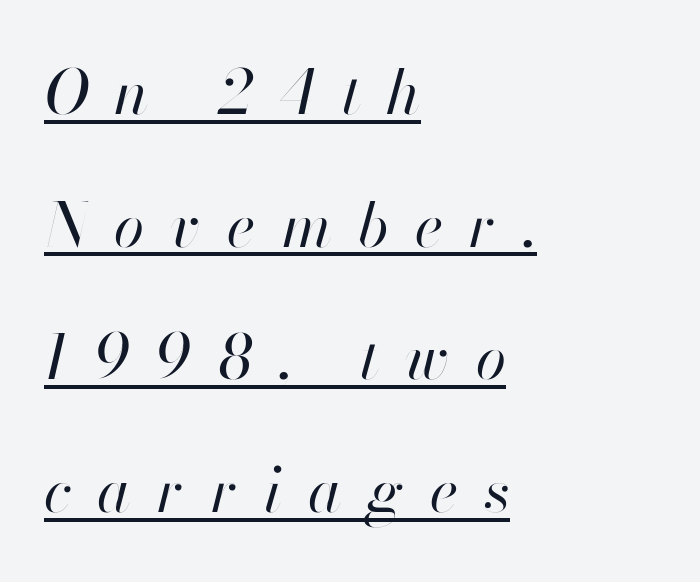
The image shows 62 px regular-weight type, italic (leaning right); set left-aligned, loose line spacing (2.14x), unusually wide letter spacing (+0.42 em), underlined; high stroke contrast and a small x-height.
